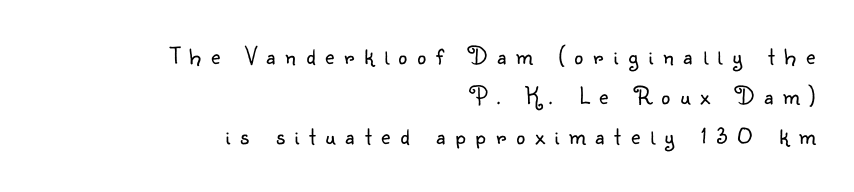
The image shows 25 px text type, upright; set right-aligned, normal line spacing (1.61x), unusually wide letter spacing (+0.4 em), not underlined.
